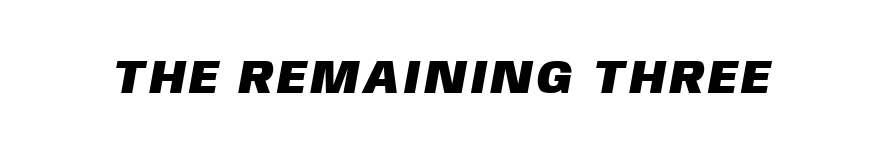
The image shows 48 px sans-serif type; set not underlined; low stroke contrast and a large x-height.
